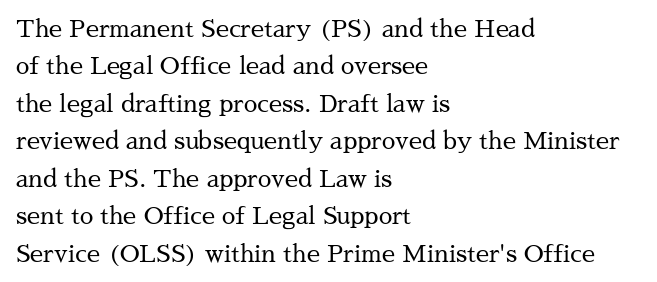
The image shows 24 px text type, upright; set left-aligned, normal line spacing (1.56x), normal letter spacing, not underlined.
